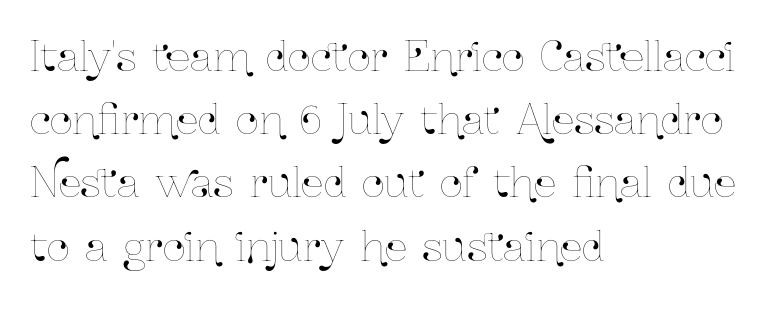
Default kerning and tracking; the words read as compact shapes. These lines sit exactly where default settings would place them. The font's upright variant was chosen for this text. Alignment: flush left. Only glyphs here, with clear space below each row.
